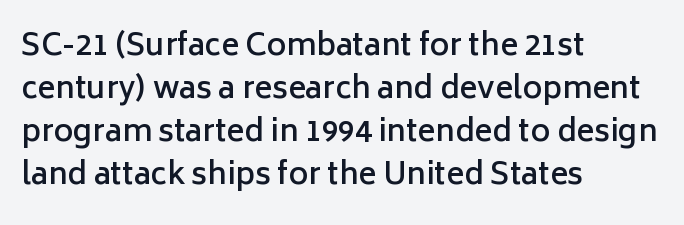
The image shows 30 px semibold sans-serif type, upright; set left-aligned, normal line spacing (1.43x), normal letter spacing, not underlined; low stroke contrast and a medium x-height.
